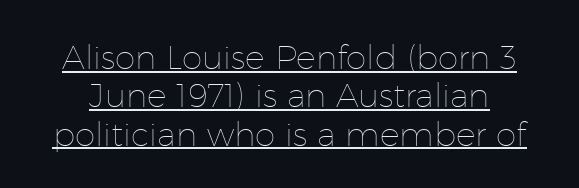
Emphasis is given by a line drawn under the lettering. A roman cut, with each character standing at attention. Heft: none added — not bold. Is this a fixed-width face? No — the glyphs have proportional, varying widths.
